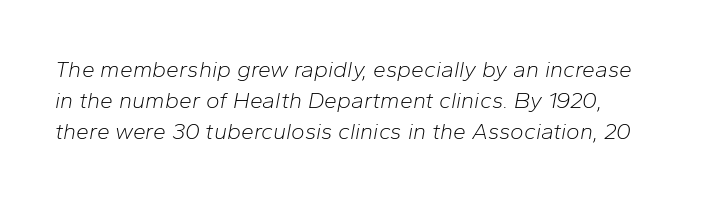
{"italic": "yes", "lean": "right", "slant_degrees": 10, "bold": "no", "underline": "no", "line_spacing": "normal", "line_spacing_ratio": 1.35, "letter_spacing": "normal", "letter_spacing_em": 0.0, "glyph_px": 23}
